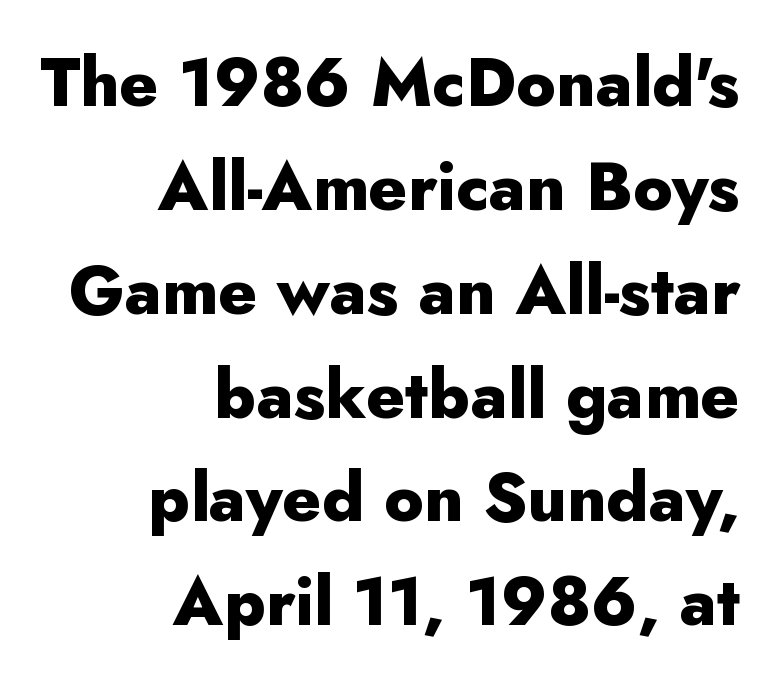
The image shows 67 px heavy sans-serif type, upright; set right-aligned, normal line spacing (1.55x), normal letter spacing, not underlined; low stroke contrast and a small x-height.
